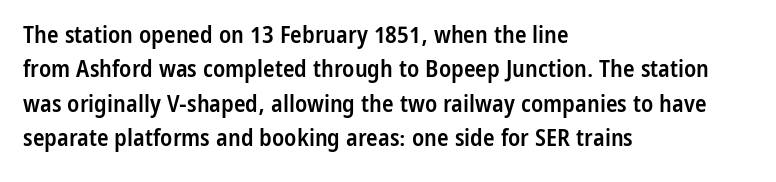
{"italic": "no", "bold": "semi", "underline": "no", "align": "left", "line_spacing": "normal", "line_spacing_ratio": 1.43, "letter_spacing": "normal", "letter_spacing_em": 0.0, "glyph_px": 24}
